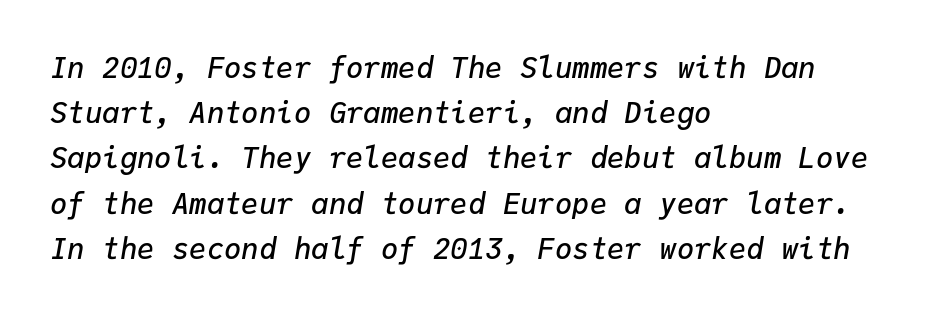
Q: Is the text bold? A: Semi-bold.
Q: Is the text italic (slanted)? A: Yes, it leans right by about 9 degrees.
Q: Is the text underlined? A: No.
Q: How is the paragraph aligned? A: Left-aligned.
Q: Is the spacing between letters normal or unusually wide? A: Normal.
Q: Is the spacing between lines tight, normal or loose? A: Normal.
Q: Width (condensed, normal, or wide)? A: Normal.
Q: Stroke contrast? A: Low.
Q: x-height? A: Medium.
Q: Monospaced? A: Yes.
